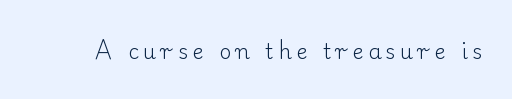
The image shows 21 px text type, upright; set unusually wide letter spacing (+0.22 em), not underlined.
